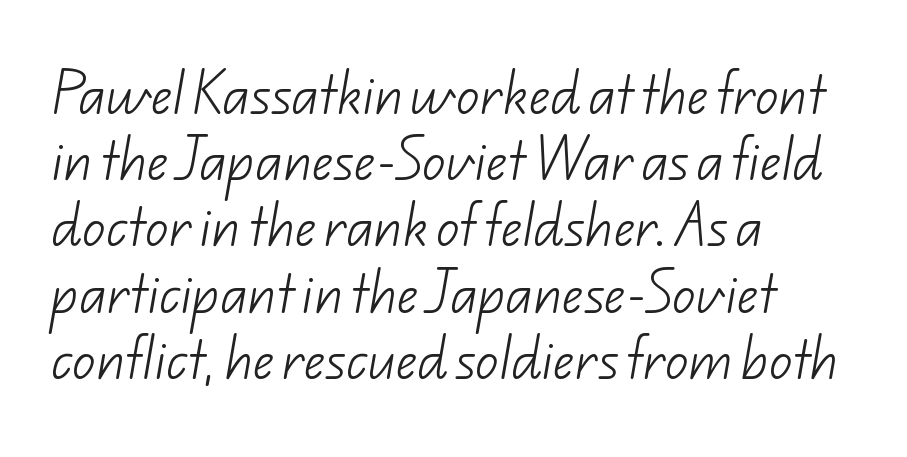
{"serif": "no", "bold": "no", "weight": "light", "width": "normal", "stroke_contrast": "low", "x_height": "small", "monospaced": "no", "underline": "no", "align": "left", "line_spacing": "normal", "line_spacing_ratio": 1.44, "letter_spacing": "normal", "letter_spacing_em": 0.0, "glyph_px": 46}
